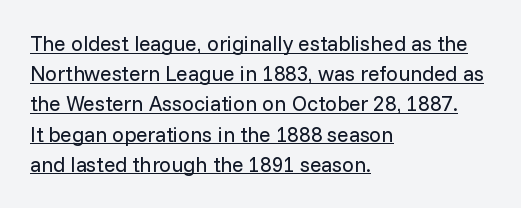
The image shows 21 px text type, upright; set left-aligned, normal line spacing (1.44x), normal letter spacing, underlined.
